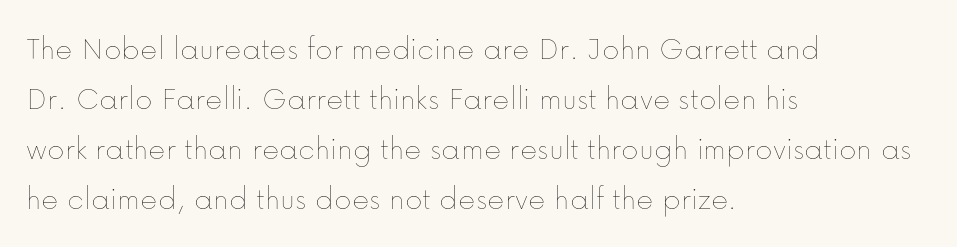
The passage shown has conventional tracking throughout. The specimen reads as upright at a glance. The typesetting does not lean heavy: it is not bold. Here the designer chose a conventional face with non-uniform glyph widths.
